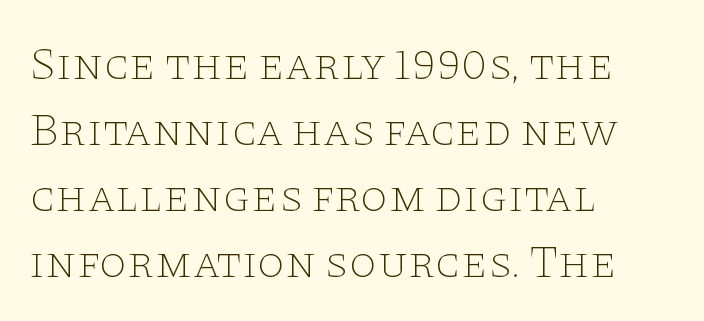
Serif or sans? Serif — the stroke terminals have little feet. The lettering holds an erect, upright posture throughout. Between one letter and the next there's only the usual sliver of space. No word sits above an underline.
